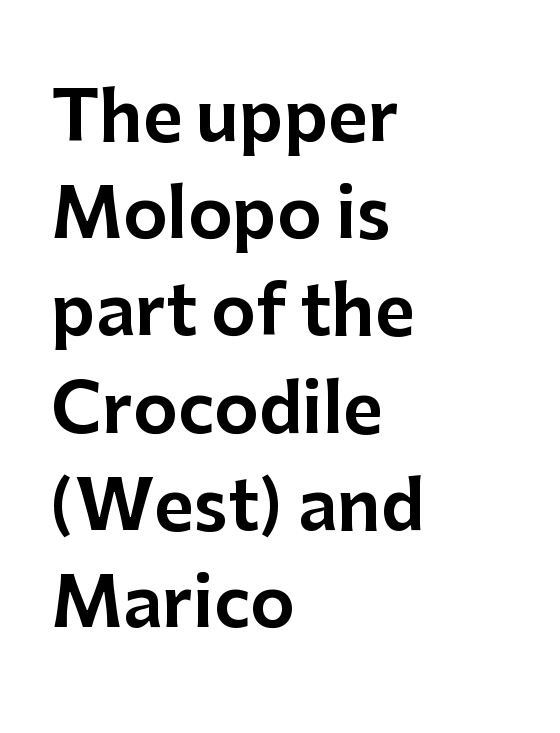
{"serif": "no", "italic": "no", "width": "normal", "stroke_contrast": "low", "x_height": "medium", "monospaced": "no", "underline": "no", "align": "left", "line_spacing": "normal", "line_spacing_ratio": 1.43, "letter_spacing": "normal", "letter_spacing_em": 0.0, "glyph_px": 68}
